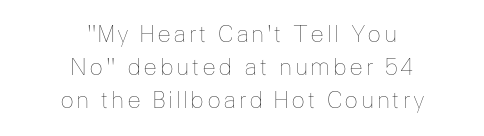
Q: Is the text bold? A: No.
Q: Is the text italic (slanted)? A: No, it is upright.
Q: Is the text underlined? A: No.
Q: How is the paragraph aligned? A: Centered.
Q: Is the spacing between lines tight, normal or loose? A: Normal.
